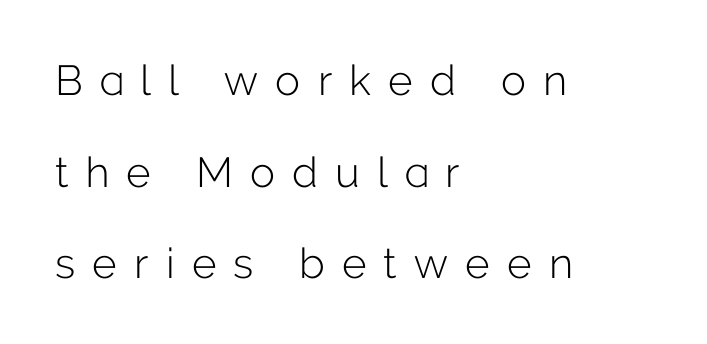
The image shows 42 px light sans-serif type, upright; set left-aligned, loose line spacing (2.18x), unusually wide letter spacing (+0.41 em), not underlined; low stroke contrast and a medium x-height.
